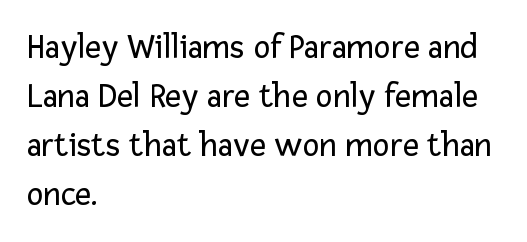
The text was rendered using a sans face with plain stroke endings. Words appear dense and cohesive because spacing is normal. This sample has the flowing, uneven cadence of proportional lettering. Every character sits straight up, as roman type does.
